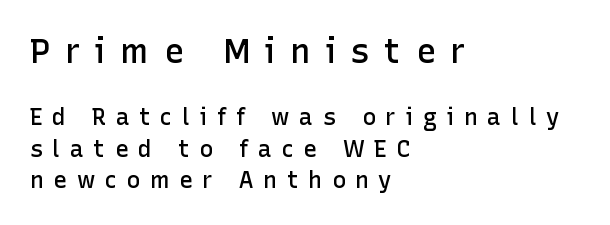
Q: Is the text bold? A: Semi-bold.
Q: Is the text italic (slanted)? A: No, it is upright.
Q: Is the typeface a serif or a sans-serif typeface? A: Sans-serif.
Q: Is the text underlined? A: No.
Q: How is the paragraph aligned? A: Left-aligned.
Q: Is the spacing between letters normal or unusually wide? A: Unusually wide.
Q: Is the spacing between lines tight, normal or loose? A: Normal.
Q: Which block of text is set in a larger size, the first (top) or the second (bottom)? A: The first (top) one.
Q: Width (condensed, normal, or wide)? A: Normal.
Q: Stroke contrast? A: Low.
Q: x-height? A: Medium.
Q: Monospaced? A: No.
